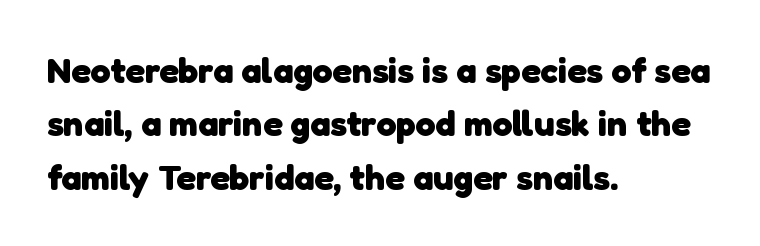
The typesetting leans heavy: a genuine bold. If you measured baseline to baseline, you'd find a middling distance. Letterform terminals end flat and unadorned throughout the passage. Unmarked baselines from the first word to the last.
